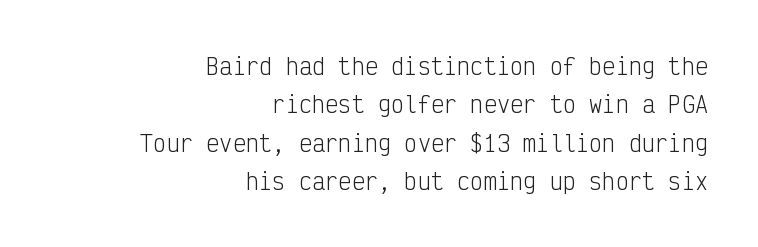
The image shows 22 px text type, upright; set right-aligned, line spacing 1.75x, normal letter spacing, not underlined.
